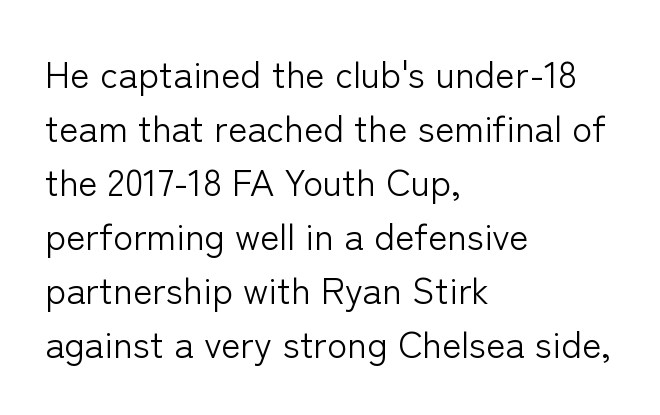
Normally led — the rows are evenly, conventionally spaced. Varying glyph widths throughout — classic text-font behaviour. The ragged edge is on the right, which tells us the setting is flush left. The characters display no serif detailing; their extremities are plain. Weight: not bold — regular or lighter. Posture: straight, roman, zero tilt.
